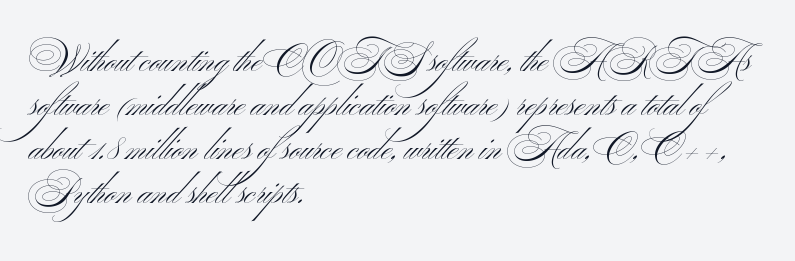
{"serif": "no", "bold": "no", "weight": "light", "width": "wide", "stroke_contrast": "medium", "x_height": "small", "monospaced": "no", "underline": "no", "align": "left", "line_spacing_ratio": 1.22, "letter_spacing": "normal", "letter_spacing_em": 0.0, "glyph_px": 36}
